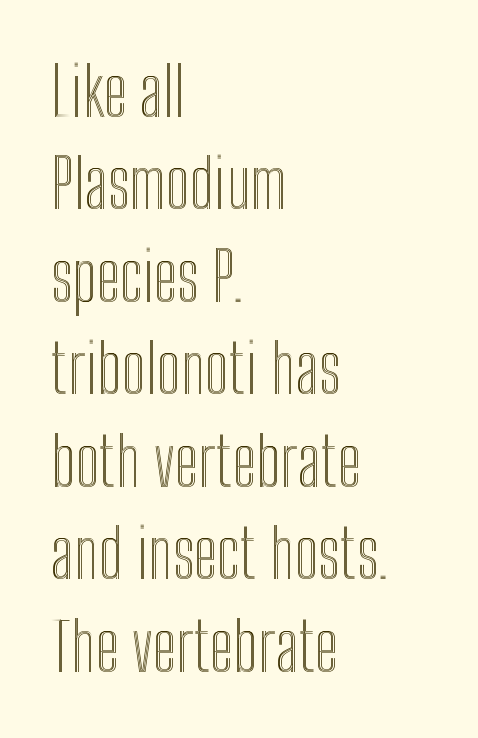
Horizontally, the lines are justified to the leading edge only. A clean baseline with only descenders dipping below it. Vertically, the passage feels balanced, rows spaced as you'd expect. Default kerning and tracking; the words read as compact shapes. Is this a fixed-width face? No — the glyphs have proportional, varying widths. Rendered with straight, roman letterforms.
